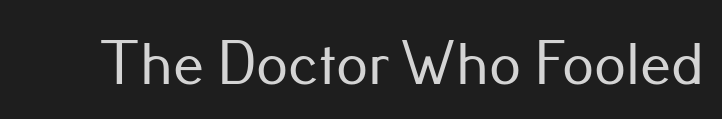
The image shows 62 px sans-serif type, upright; set normal letter spacing, not underlined; low stroke contrast and a small x-height.
